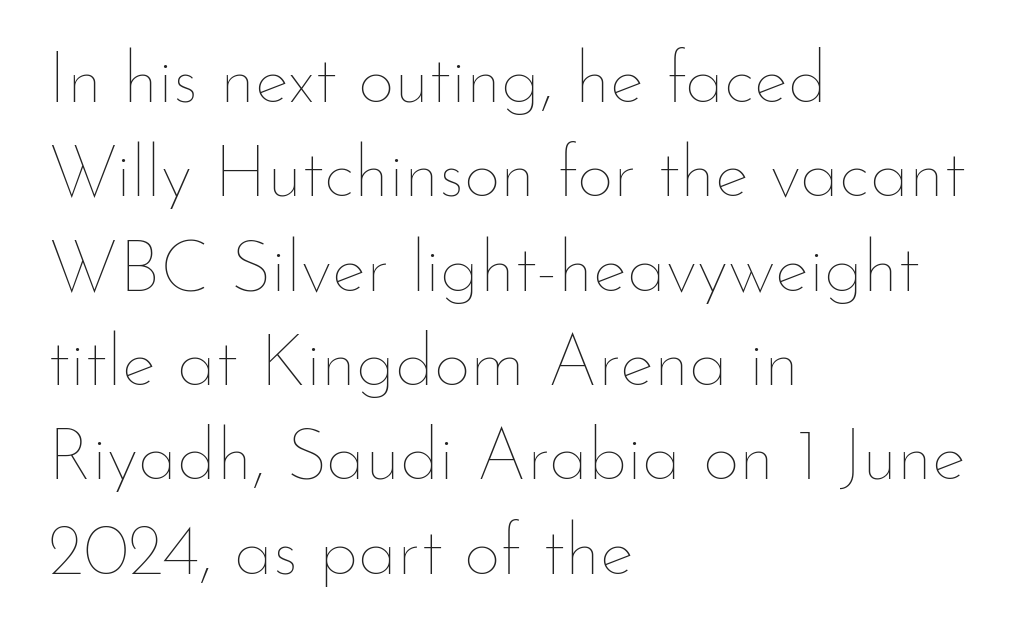
Here the glyphs are tracked normally, forming tight word shapes. The string is rendered with underlining switched off. The font's upright variant was chosen for this text. Regarding leading, the lines here are spaced in the standard way.
